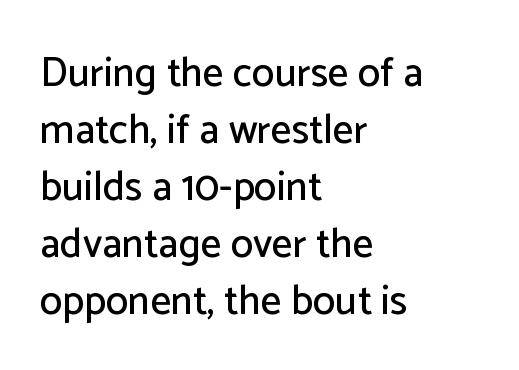
{"serif": "no", "italic": "no", "width": "normal", "stroke_contrast": "low", "x_height": "medium", "monospaced": "no", "underline": "no", "align": "left", "line_spacing": "normal", "line_spacing_ratio": 1.39, "letter_spacing": "normal", "letter_spacing_em": 0.0, "glyph_px": 41}
